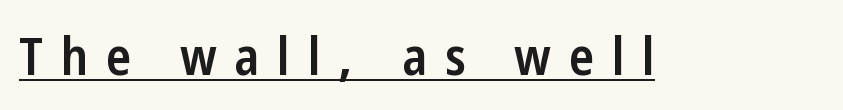
{"serif": "no", "italic": "no", "bold": "semi", "weight": "semibold", "width": "condensed", "stroke_contrast": "low", "x_height": "medium", "monospaced": "no", "underline": "yes", "letter_spacing": "wide", "letter_spacing_em": 0.34, "glyph_px": 52}
